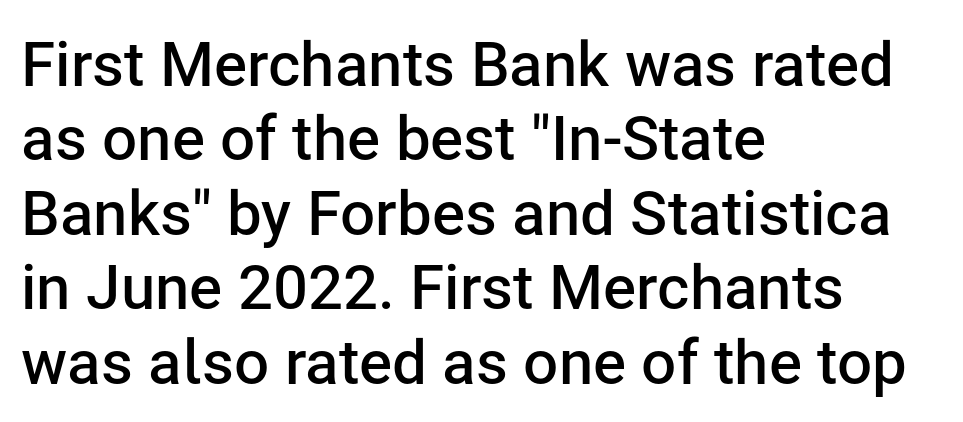
Bare-footed words on every line. The sample has been set in demibold, a notch under bold. Type style note: lacks serifs. Letter spacing: default.
